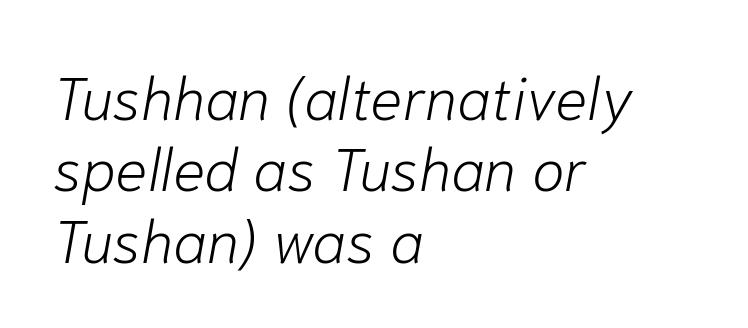
{"italic": "yes", "lean": "right", "slant_degrees": 10, "bold": "no", "weight": "light", "width": "normal", "stroke_contrast": "low", "x_height": "medium", "monospaced": "no", "underline": "no", "align": "left", "line_spacing_ratio": 1.19, "letter_spacing": "normal", "letter_spacing_em": 0.0, "glyph_px": 60}
